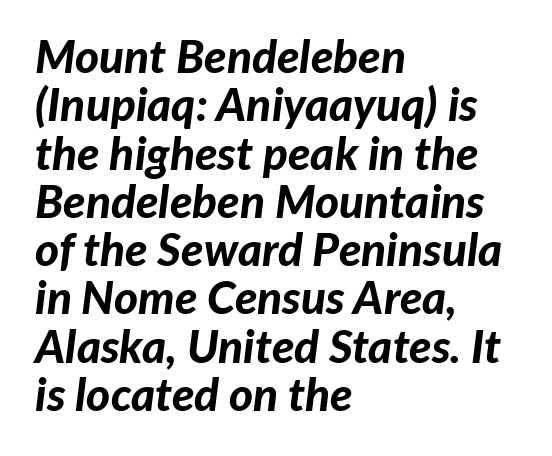
{"italic": "yes", "lean": "right", "slant_degrees": 7, "bold": "yes", "weight": "bold", "width": "normal", "stroke_contrast": "low", "x_height": "medium", "monospaced": "no", "underline": "no", "align": "left", "line_spacing": "tight", "line_spacing_ratio": 1.05, "letter_spacing": "normal", "letter_spacing_em": 0.0, "glyph_px": 46}
